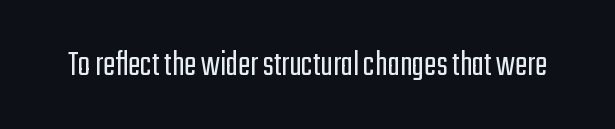
Q: Is the text bold? A: No.
Q: Is the text italic (slanted)? A: No, it is upright.
Q: Is the typeface a serif or a sans-serif typeface? A: Sans-serif.
Q: Is the text underlined? A: No.
Q: Is the spacing between letters normal or unusually wide? A: Normal.
Q: Width (condensed, normal, or wide)? A: Condensed.
Q: Stroke contrast? A: Low.
Q: x-height? A: Medium.
Q: Monospaced? A: No.
